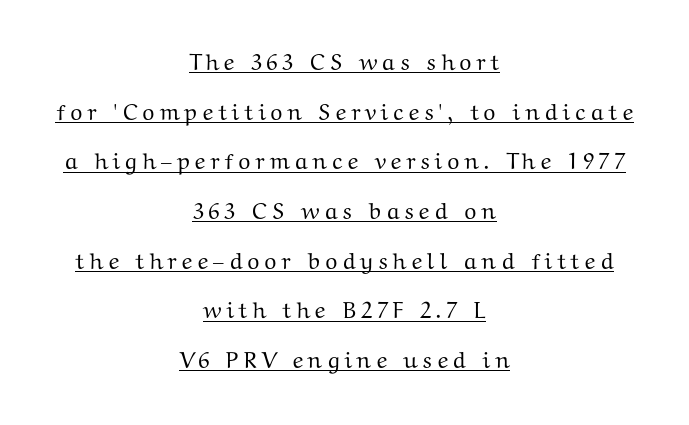
Q: Is the text italic (slanted)? A: No, it is upright.
Q: Is the text underlined? A: Yes.
Q: How is the paragraph aligned? A: Centered.
Q: Is the spacing between lines tight, normal or loose? A: Loose.
